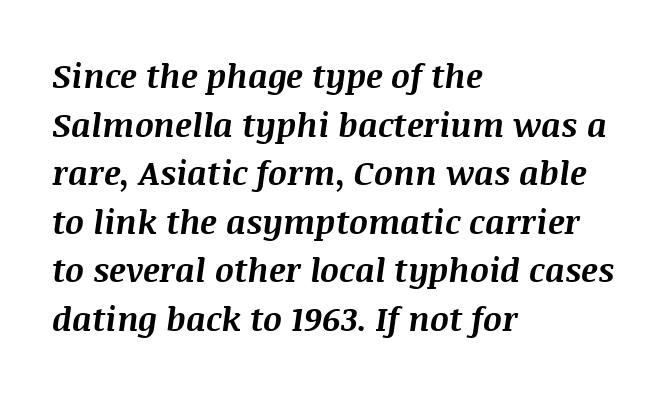
The gaps between neighbouring characters are ordinary and unremarkable. Compared with typical paragraphs, the rows here are spaced about the same. This sample is left-justified, so line endings fall wherever the words run out. Varying glyph widths throughout — classic text-font behaviour. A bare baseline throughout the passage.
